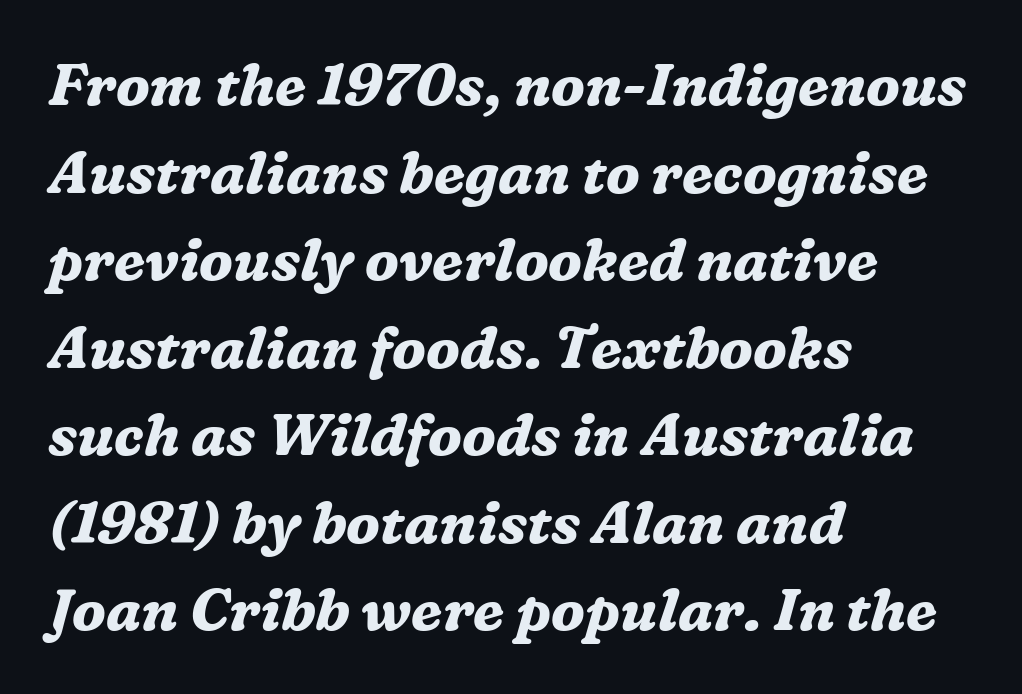
The image shows 58 px bold serif type, italic (leaning right); set left-aligned, normal line spacing (1.51x), normal letter spacing, not underlined; medium stroke contrast and a medium x-height.
